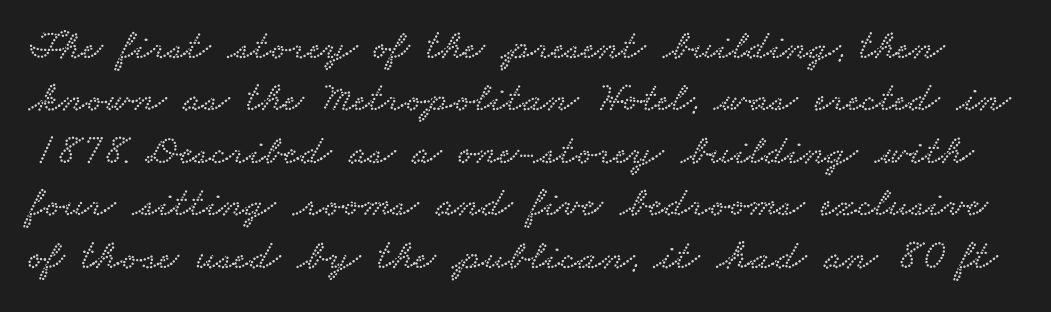
{"serif": "yes", "width": "wide", "stroke_contrast": "low", "x_height": "small", "monospaced": "no", "underline": "no", "line_spacing_ratio": 1.22, "letter_spacing": "normal", "letter_spacing_em": 0.0, "glyph_px": 43}
